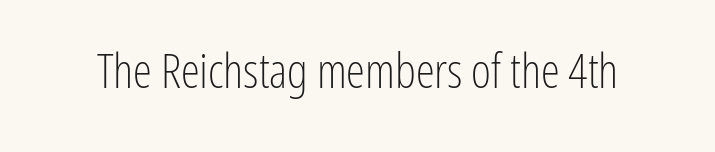
The image shows 48 px light, condensed sans-serif type, upright; set normal letter spacing, not underlined; low stroke contrast and a medium x-height.
